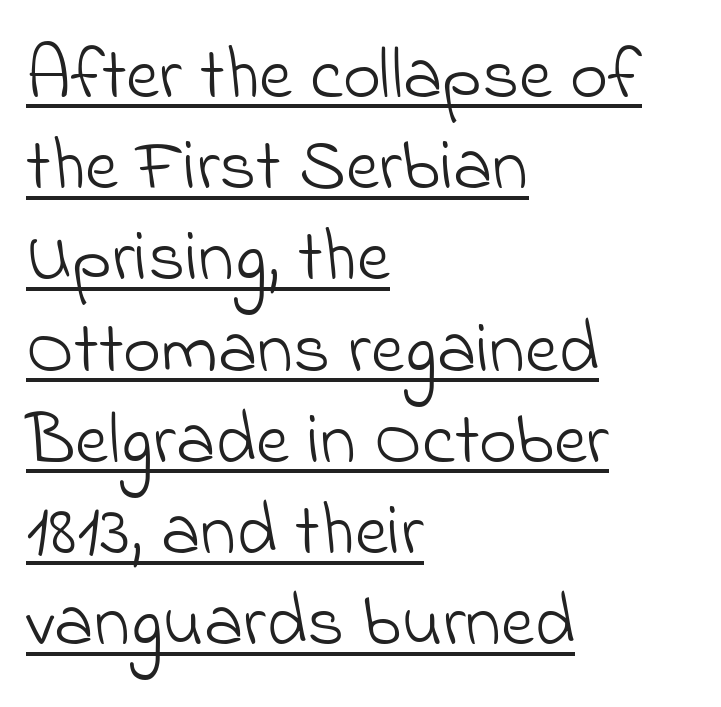
The paragraph has a hard left edge and a soft right edge. A baseline rule has been typeset under these characters. What's the leading like? Ordinary, nothing unusual. The letters advance in unequal steps, a hallmark of proportional type. Stroke terminals: plain, sans-serif.
